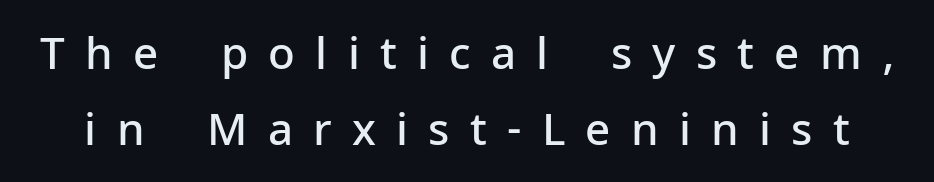
The image shows 44 px semibold sans-serif type, upright; set line spacing 1.72x, unusually wide letter spacing (+0.46 em), not underlined; low stroke contrast and a medium x-height.
